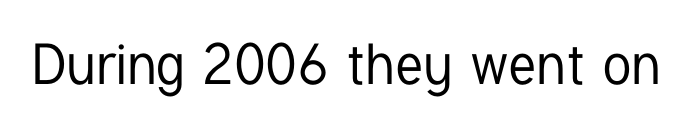
Posture: vertical. Standard letterfit; no display-style spreading of the glyphs. The face used here is proportionally spaced, like ordinary book or web type. The rendering shows plain stroke endings on the letterforms — a sans-serif design. The zone under the glyphs is completely vacant.
